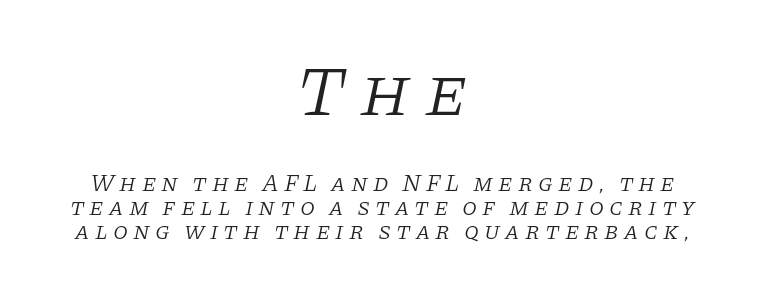
A typesetter would call this proportional, since set widths differ per character. Designer's note — italics engaged. The space beneath each line is pristine and unruled. Large over small — that's the arrangement of the two blocks here. A serif font was chosen for this passage. A typesetter would call this heavily tracked-out type.
